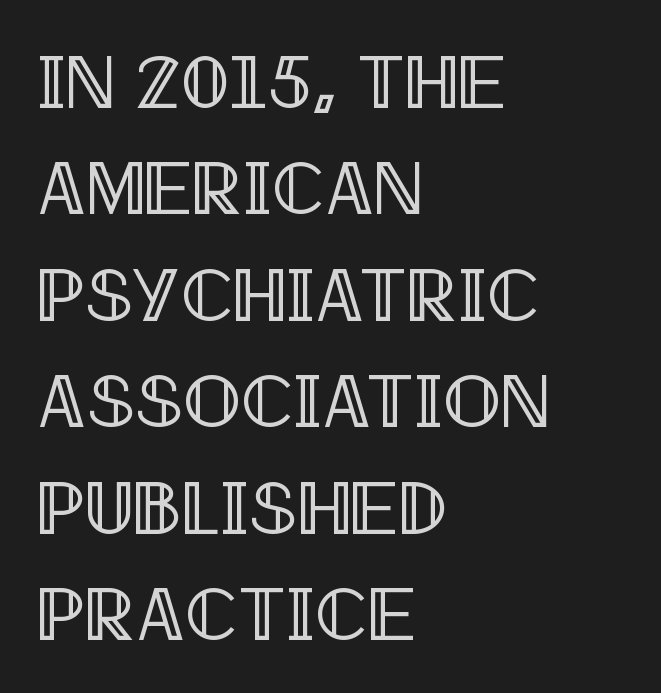
{"italic": "no", "width": "condensed", "x_height": "large", "monospaced": "no", "underline": "no", "align": "left", "line_spacing": "normal", "line_spacing_ratio": 1.4, "letter_spacing": "normal", "letter_spacing_em": 0.0, "glyph_px": 76}
